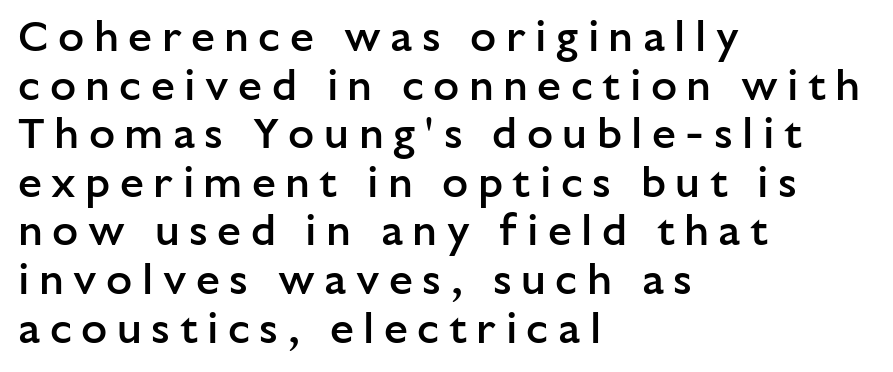
Beneath every word, the page is bare. Is this a fixed-width face? No — the glyphs have proportional, varying widths. Leftover space on each line is placed entirely after the last word. Is this a sans? Yes — the strokes have no serifs. Each word looks stretched out because of the extra space between its letters.
